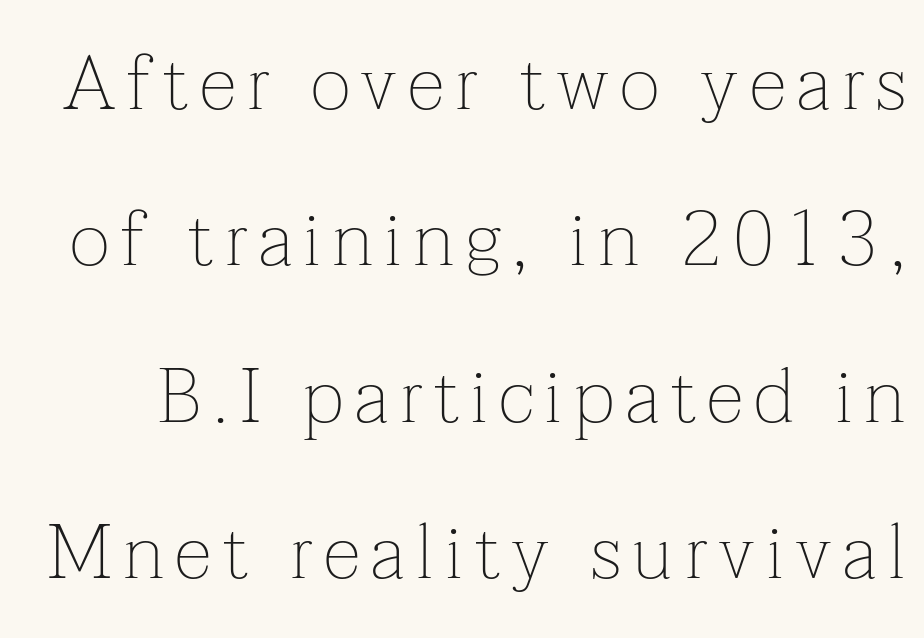
The image shows 77 px thin serif type, upright; set loose line spacing (2.03x), not underlined; low stroke contrast and a medium x-height.
